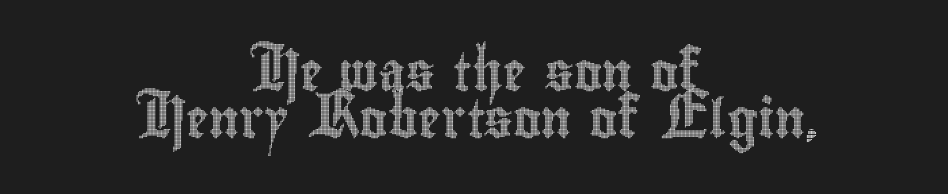
{"italic": "no", "width": "condensed", "x_height": "small", "monospaced": "no", "underline": "no", "align": "center", "line_spacing_ratio": 1.23, "letter_spacing": "normal", "letter_spacing_em": 0.0, "glyph_px": 38}
